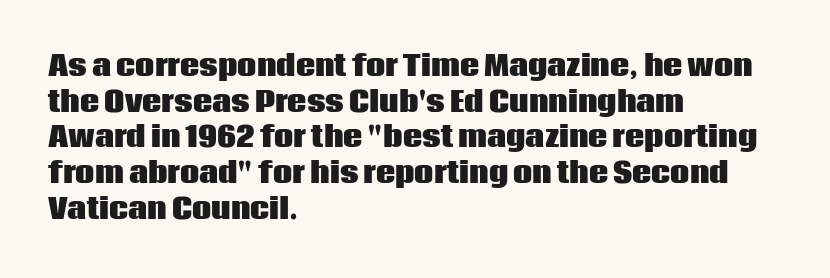
The image shows 27 px bold type, upright; set left-aligned, normal line spacing (1.32x), normal letter spacing, not underlined.
